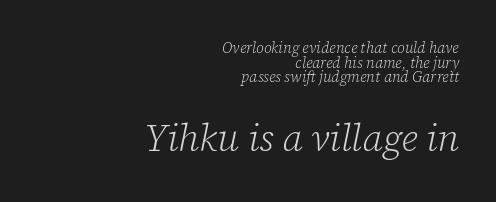
The typesetting does not lean heavy: it is not bold. Between these two stacked blocks, the lower one wins on size. What's the leading like? Squeezed, with rows nearly overlapping. Slant detected: the letters are inclined. Words appear dense and cohesive because spacing is normal. The passage is arranged like a letterhead date or caption credit — flush right.
